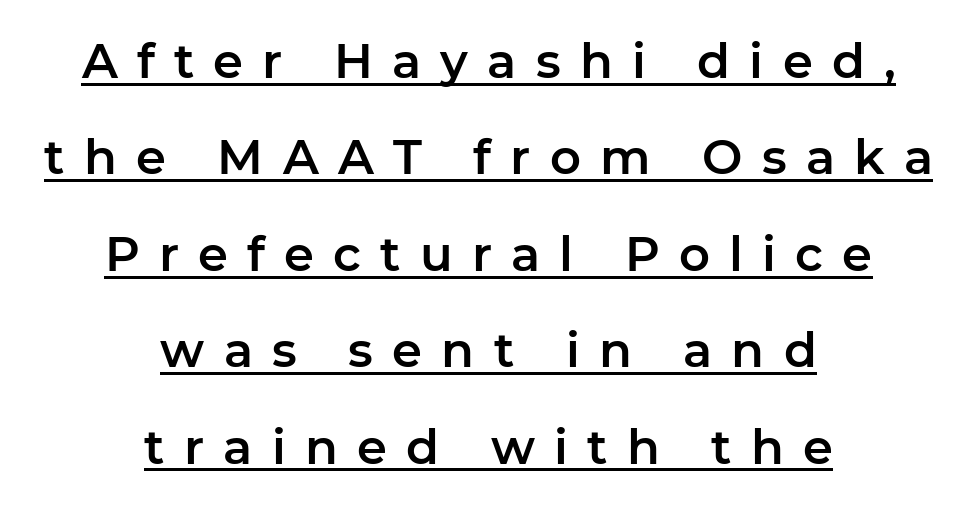
{"serif": "no", "italic": "no", "width": "normal", "stroke_contrast": "low", "x_height": "medium", "monospaced": "no", "underline": "yes", "align": "center", "line_spacing": "loose", "line_spacing_ratio": 2.01, "letter_spacing": "wide", "letter_spacing_em": 0.4, "glyph_px": 48}
